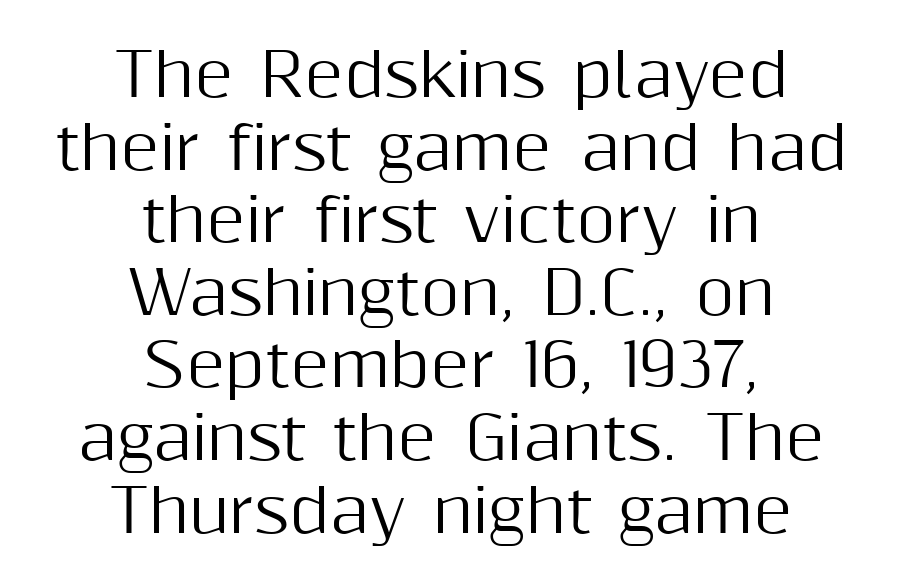
The rendering positions every line midway between the sides. Nobody drew a line under any word here. The horizontal fit of the characters is conventional and even. Quick note: not italic, upright.
